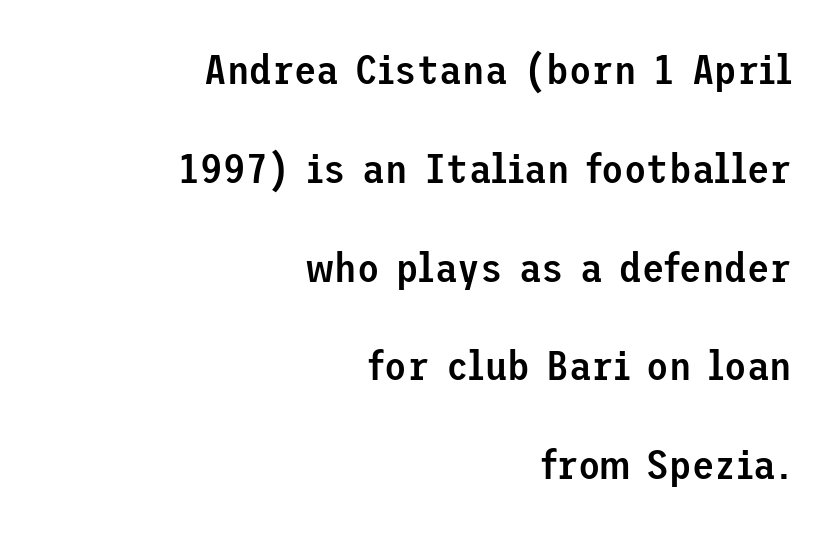
The image shows 41 px semibold sans-serif type, upright; set right-aligned, loose line spacing (2.41x), normal letter spacing, not underlined; low stroke contrast and a medium x-height.
